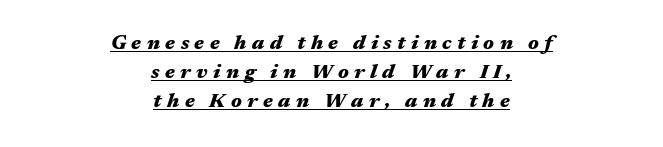
Neither beginnings nor endings align; midpoints do. Underline: present. A typesetter would mark this as italic. Baseline-to-baseline distance is the conventional proportion of letter height.
